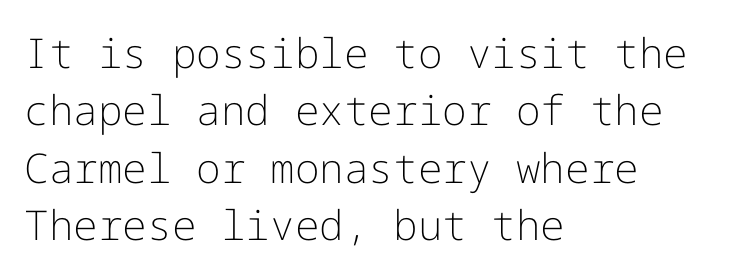
Q: Is the text bold? A: No.
Q: Is the text italic (slanted)? A: No, it is upright.
Q: Is the typeface a serif or a sans-serif typeface? A: Sans-serif.
Q: Is the text underlined? A: No.
Q: How is the paragraph aligned? A: Left-aligned.
Q: Is the spacing between letters normal or unusually wide? A: Normal.
Q: Is the spacing between lines tight, normal or loose? A: Normal.
Q: Width (condensed, normal, or wide)? A: Normal.
Q: Stroke contrast? A: Low.
Q: x-height? A: Medium.
